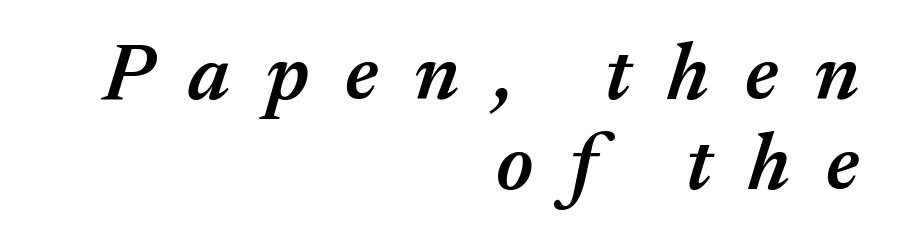
This rendering features lettering with no underline. The letters are slanted; this is an italic face. This sample is right-justified, so line beginnings fall wherever the words allow. Vertically, the passage feels compressed, each row crowding the next. Is the type bold? Partly — it's a semibold, heavier than regular but not fully bold. Is the letter spacing exaggerated? Yes — the characters are pushed far apart.
